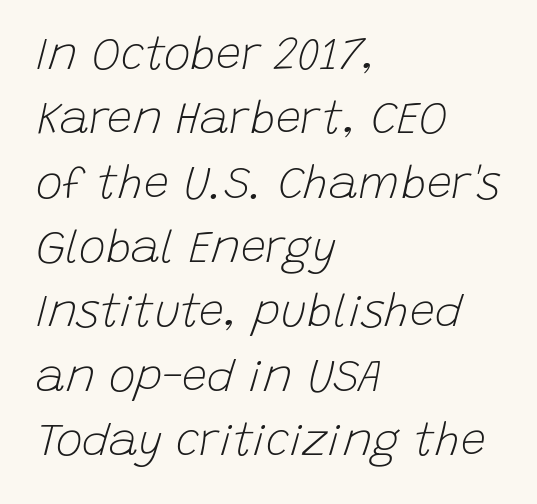
Q: Is the text bold? A: No.
Q: Is the text italic (slanted)? A: Yes, it leans right by about 15 degrees.
Q: Is the text underlined? A: No.
Q: How is the paragraph aligned? A: Left-aligned.
Q: Is the spacing between letters normal or unusually wide? A: Normal.
Q: Is the spacing between lines tight, normal or loose? A: Normal.
Q: Width (condensed, normal, or wide)? A: Normal.
Q: Stroke contrast? A: Low.
Q: x-height? A: Large.
Q: Monospaced? A: No.
